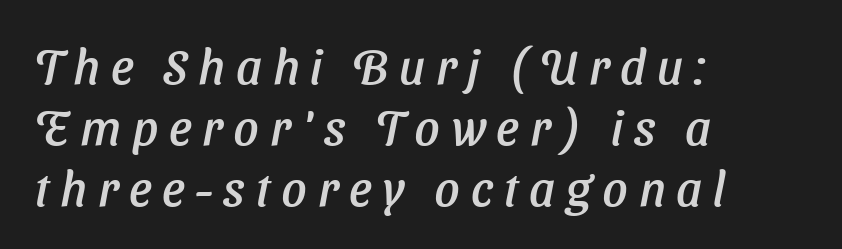
{"width": "normal", "stroke_contrast": "low", "x_height": "medium", "monospaced": "no", "underline": "no", "align": "left", "line_spacing_ratio": 1.24, "letter_spacing": "wide", "letter_spacing_em": 0.22, "glyph_px": 49}
